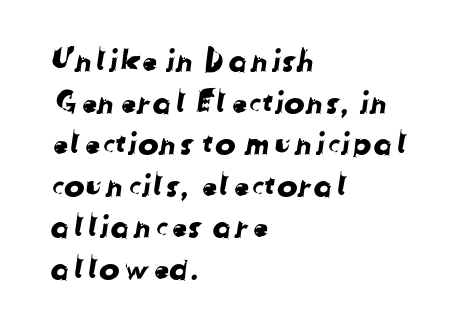
Compared with a centered layout, this one pins lines to the left instead. Typographically, this falls in the sans-serif category. The face used here is proportionally spaced, like ordinary book or web type. Honestly, the letter spacing is just normal — you wouldn't notice it.
